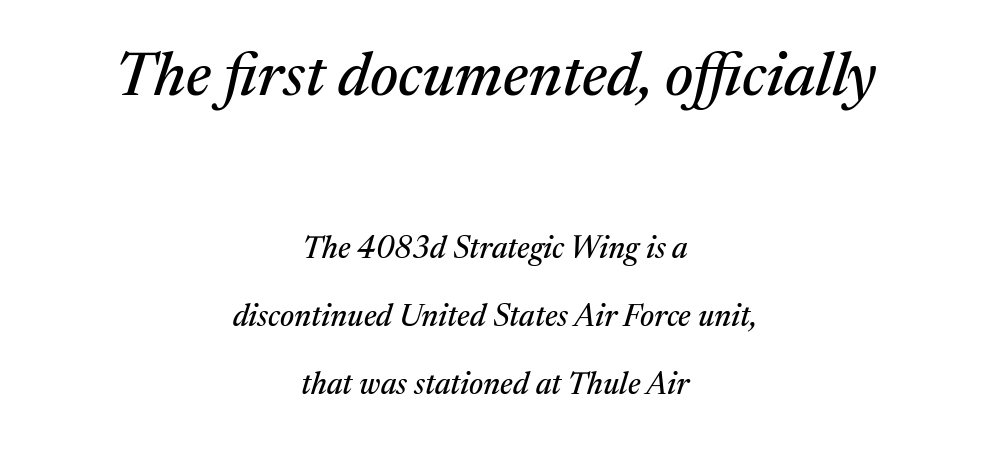
The passage shown stacks its lines with a broad gap. Type without underlining. Leftover space on each line is divided equally before and after the words. Large over small — that's the arrangement of the two blocks here. Character widths vary here, with narrow letters taking less room than wide ones. The passage shown leans; its letterforms are oblique.
